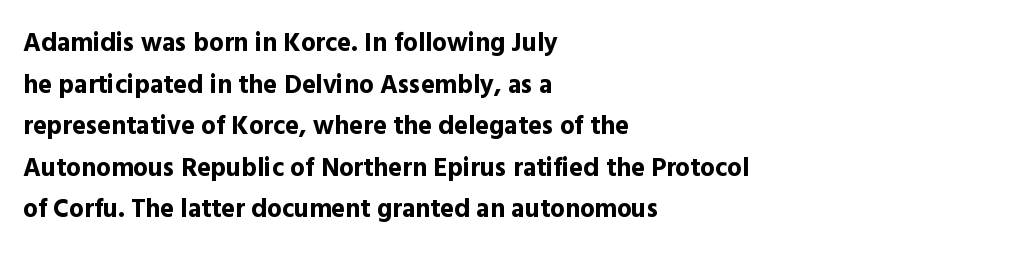
Q: Is the text bold? A: Yes.
Q: Is the text italic (slanted)? A: No, it is upright.
Q: Is the text underlined? A: No.
Q: How is the paragraph aligned? A: Left-aligned.
Q: Is the spacing between letters normal or unusually wide? A: Normal.
Q: Is the spacing between lines tight, normal or loose? A: Normal.
